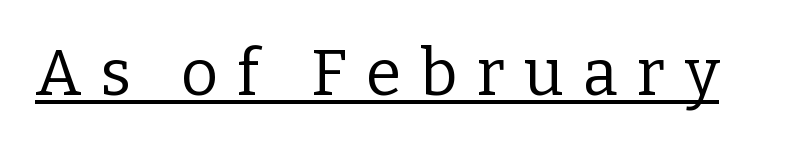
Italic? Not at all — the glyphs are vertical. Is this a sans? No — the strokes have serifs. You could not count columns in this text — the font is proportionally spaced. Does extra space separate the letters? Yes, quite a lot of it.
